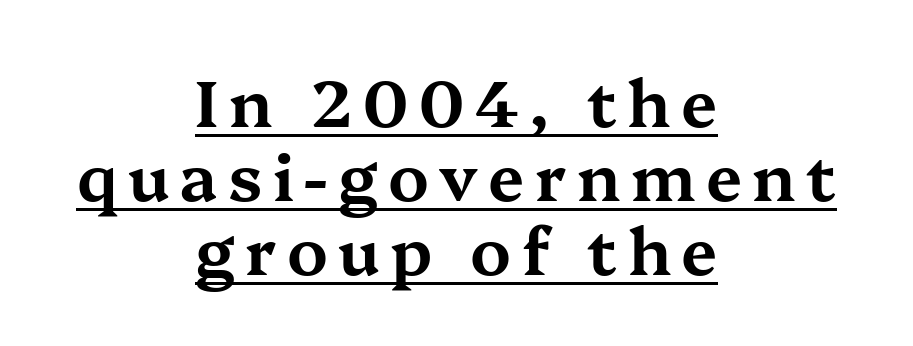
Q: Is the text italic (slanted)? A: No, it is upright.
Q: Is the typeface a serif or a sans-serif typeface? A: Serif.
Q: Is the text underlined? A: Yes.
Q: How is the paragraph aligned? A: Centered.
Q: Is the spacing between lines tight, normal or loose? A: Tight.
Q: Width (condensed, normal, or wide)? A: Wide.
Q: Stroke contrast? A: Medium.
Q: x-height? A: Medium.
Q: Monospaced? A: No.
